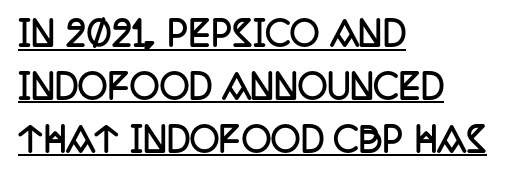
{"serif": "yes", "italic": "no", "bold": "yes", "weight": "semibold", "width": "condensed", "stroke_contrast": "low", "x_height": "large", "monospaced": "no", "underline": "yes", "align": "left", "line_spacing": "normal", "line_spacing_ratio": 1.6, "letter_spacing": "normal", "letter_spacing_em": 0.0, "glyph_px": 33}
